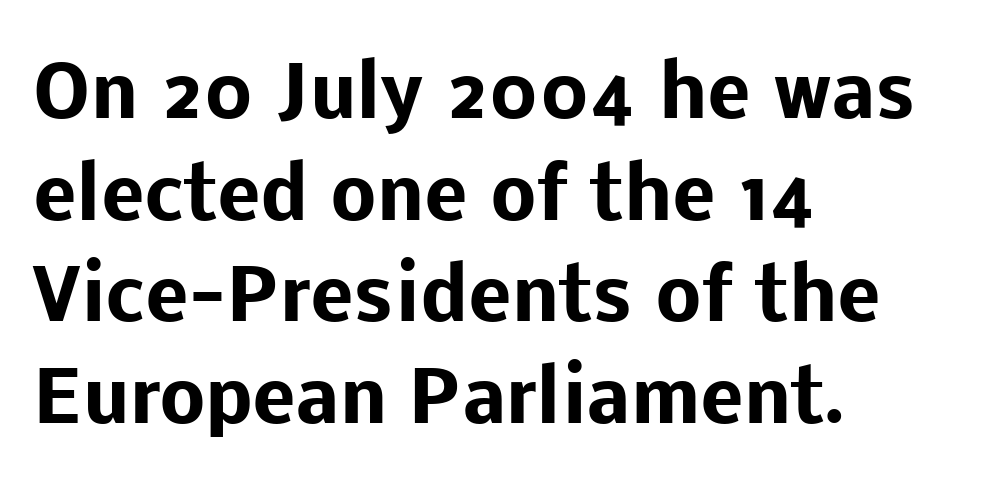
The image shows 72 px heavy sans-serif type, upright; set left-aligned, normal line spacing (1.41x), normal letter spacing, not underlined; low stroke contrast and a medium x-height.
